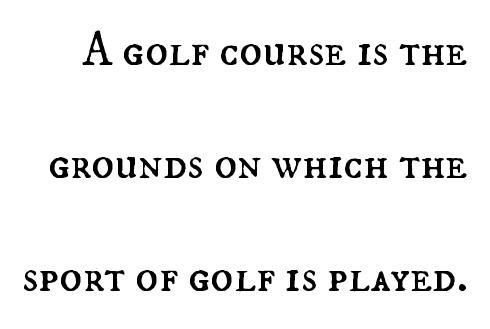
Q: Is the text bold? A: No.
Q: Is the text italic (slanted)? A: No, it is upright.
Q: Is the text underlined? A: No.
Q: Is the spacing between letters normal or unusually wide? A: Normal.
Q: Is the spacing between lines tight, normal or loose? A: Loose.
Q: Width (condensed, normal, or wide)? A: Normal.
Q: Stroke contrast? A: Medium.
Q: x-height? A: Small.
Q: Monospaced? A: No.
